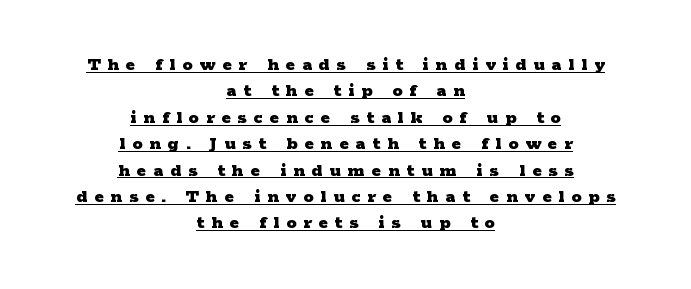
Q: Is the text bold? A: Yes.
Q: Is the text italic (slanted)? A: No, it is upright.
Q: Is the text underlined? A: Yes.
Q: How is the paragraph aligned? A: Centered.
Q: Is the spacing between letters normal or unusually wide? A: Unusually wide.
Q: Is the spacing between lines tight, normal or loose? A: Normal.
